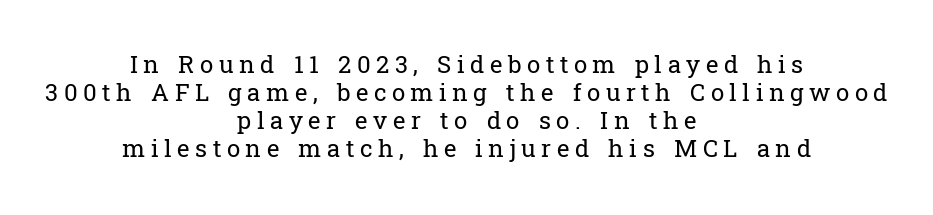
{"italic": "no", "bold": "no", "underline": "no", "align": "center", "line_spacing_ratio": 1.16, "letter_spacing": "wide", "letter_spacing_em": 0.23, "glyph_px": 24}
